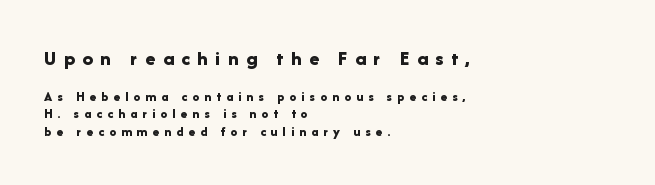
The image shows 21 px bold type, upright; set left-aligned, line spacing 1.24x, unusually wide letter spacing (+0.36 em), not underlined; the first (top) block is 1.5x larger.
